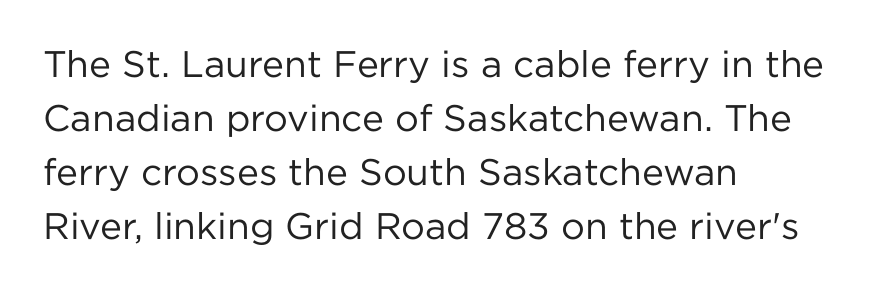
The image shows 37 px regular-weight sans-serif type, upright; set left-aligned, normal line spacing (1.46x), normal letter spacing, not underlined; low stroke contrast and a medium x-height.
